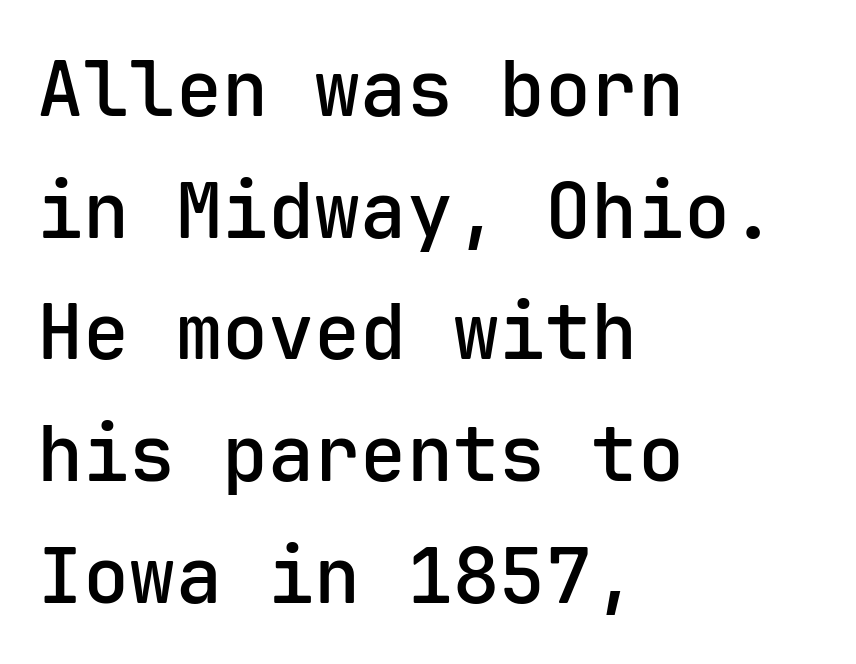
The image shows 77 px semibold sans-serif type, upright, monospaced; set left-aligned, normal line spacing (1.58x), normal letter spacing, not underlined; low stroke contrast and a medium x-height.
